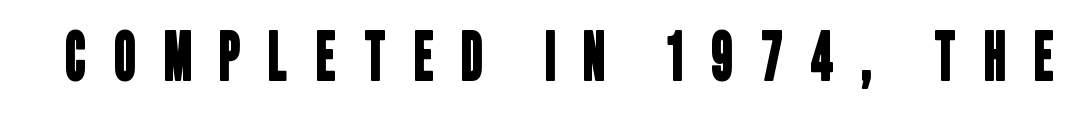
The image shows 66 px condensed sans-serif type; set unusually wide letter spacing (+0.43 em), not underlined; low stroke contrast and a large x-height.
